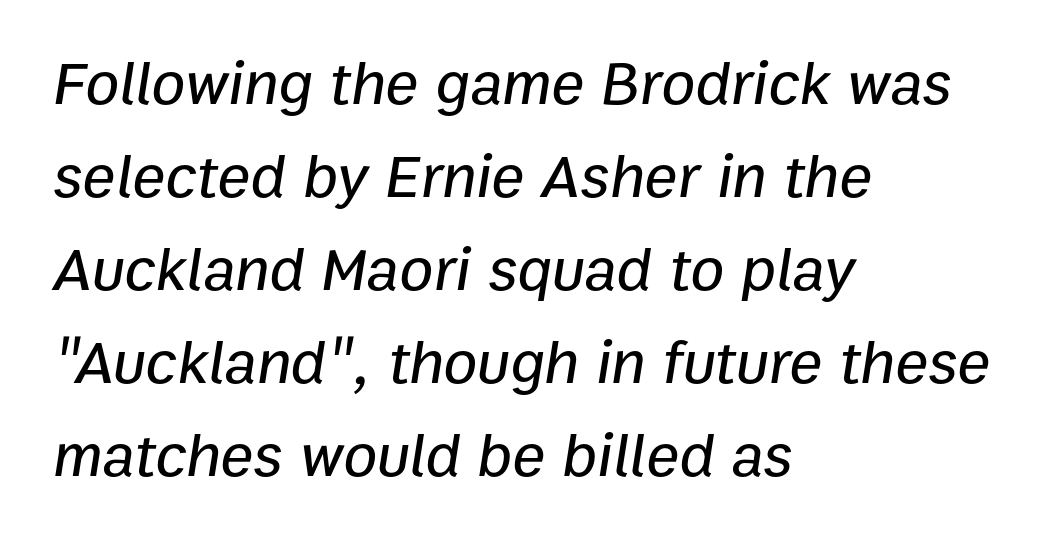
{"italic": "yes", "lean": "right", "slant_degrees": 9, "width": "normal", "stroke_contrast": "low", "x_height": "medium", "monospaced": "no", "underline": "no", "align": "left", "line_spacing": "normal", "line_spacing_ratio": 1.5, "letter_spacing": "normal", "letter_spacing_em": 0.0, "glyph_px": 62}
